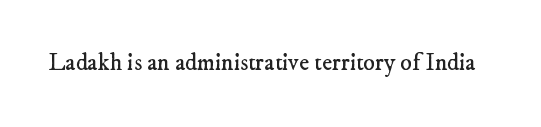
Rule under the text: the space is simply empty. What stands out about the letter spacing? Nothing — it is the standard amount. Think standard paragraph weight, or any step lighter than that.
